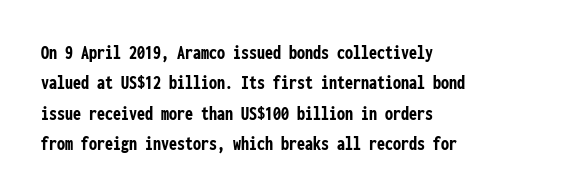
Q: Is the text bold? A: Yes.
Q: Is the text italic (slanted)? A: No, it is upright.
Q: Is the text underlined? A: No.
Q: How is the paragraph aligned? A: Left-aligned.
Q: Is the spacing between letters normal or unusually wide? A: Normal.
Q: Is the spacing between lines tight, normal or loose? A: Normal.
